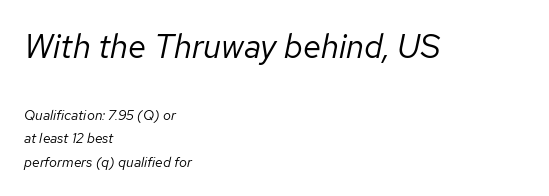
Q: Is the text bold? A: No.
Q: Is the text italic (slanted)? A: Yes, it leans right by about 12 degrees.
Q: Is the text underlined? A: No.
Q: How is the paragraph aligned? A: Left-aligned.
Q: Is the spacing between letters normal or unusually wide? A: Normal.
Q: Is the spacing between lines tight, normal or loose? A: Normal.
Q: Which block of text is set in a larger size, the first (top) or the second (bottom)? A: The first (top) one.
Q: Width (condensed, normal, or wide)? A: Normal.
Q: Stroke contrast? A: Low.
Q: x-height? A: Medium.
Q: Monospaced? A: No.
